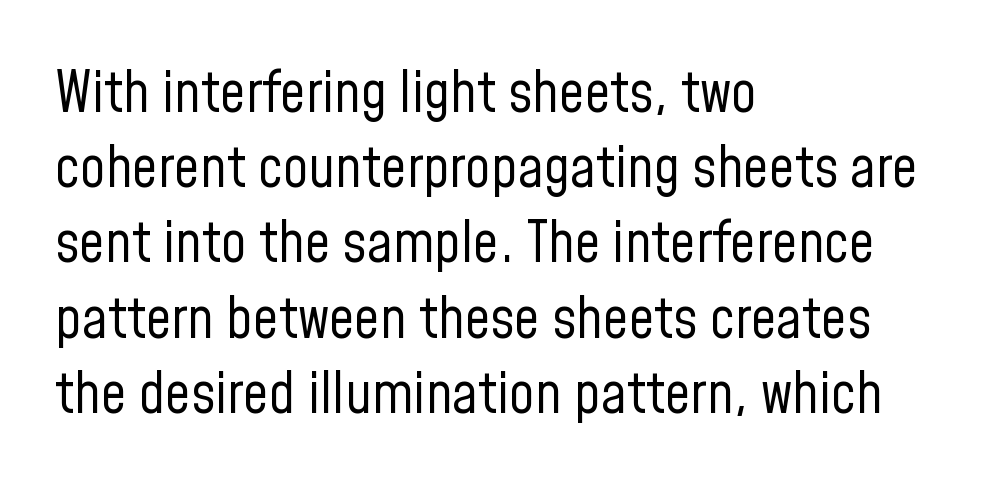
{"serif": "no", "italic": "no", "bold": "no", "weight": "regular", "width": "condensed", "stroke_contrast": "low", "x_height": "medium", "monospaced": "no", "underline": "no", "align": "left", "line_spacing": "normal", "line_spacing_ratio": 1.32, "letter_spacing": "normal", "letter_spacing_em": 0.0, "glyph_px": 57}
